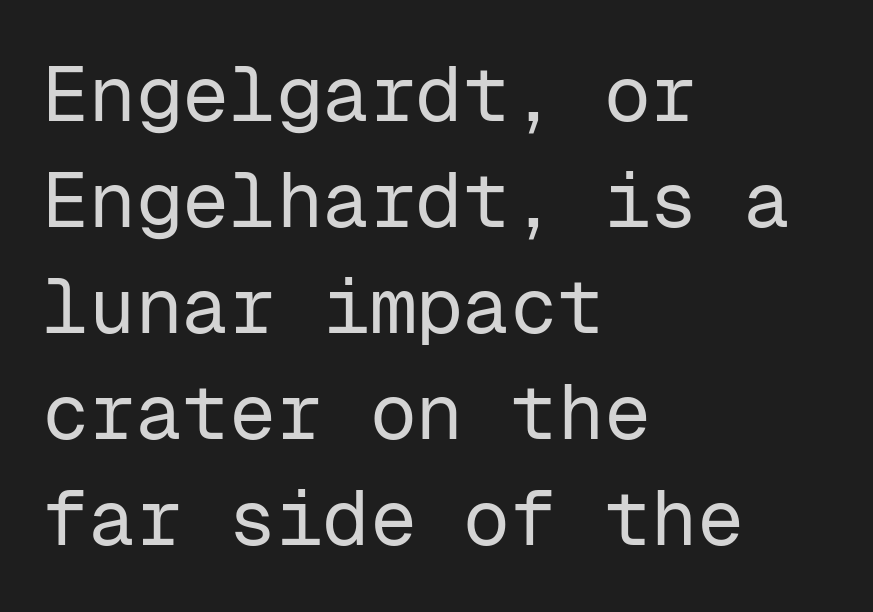
Q: Is the text bold? A: No.
Q: Is the text italic (slanted)? A: No, it is upright.
Q: Is the typeface a serif or a sans-serif typeface? A: Sans-serif.
Q: Is the text underlined? A: No.
Q: How is the paragraph aligned? A: Left-aligned.
Q: Is the spacing between letters normal or unusually wide? A: Normal.
Q: Is the spacing between lines tight, normal or loose? A: Normal.
Q: Width (condensed, normal, or wide)? A: Normal.
Q: Stroke contrast? A: Low.
Q: x-height? A: Medium.
Q: Monospaced? A: Yes.
